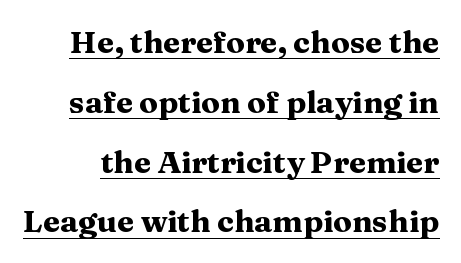
{"serif": "yes", "italic": "no", "bold": "yes", "weight": "heavy", "width": "wide", "stroke_contrast": "medium", "x_height": "medium", "monospaced": "no", "underline": "yes", "line_spacing": "loose", "line_spacing_ratio": 1.93, "letter_spacing": "normal", "letter_spacing_em": 0.0, "glyph_px": 31}
